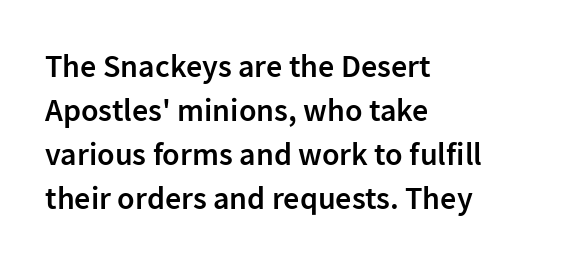
{"serif": "no", "italic": "no", "bold": "semi", "weight": "semibold", "width": "normal", "stroke_contrast": "low", "x_height": "medium", "monospaced": "no", "underline": "no", "align": "left", "line_spacing": "normal", "line_spacing_ratio": 1.38, "letter_spacing": "normal", "letter_spacing_em": 0.0, "glyph_px": 32}
